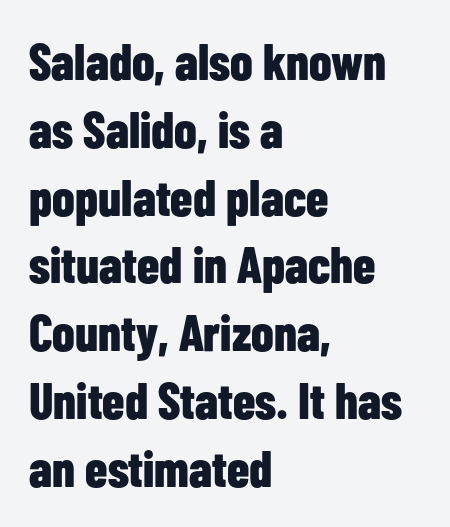
The typesetter chose a ragged-right arrangement here. The designer went with a sans here, leaving each stem footless. You can tell it's not italic because the verticals are truly vertical. The zone under the glyphs is completely vacant. This sample keeps an unexceptional amount of space between lines.
